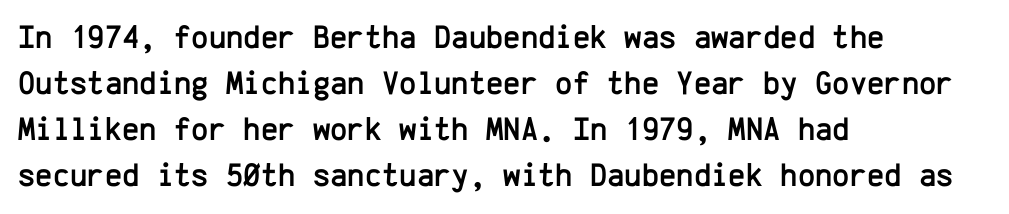
The image shows 33 px sans-serif type, upright, monospaced; set left-aligned, normal line spacing (1.39x), normal letter spacing, not underlined; low stroke contrast and a medium x-height.
